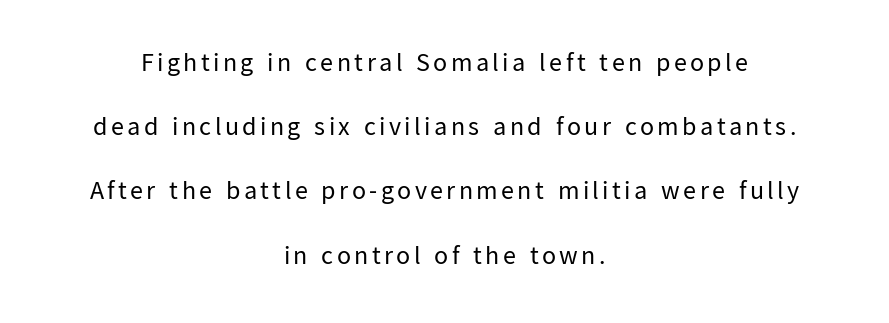
The image shows 26 px text type, upright; set centered, loose line spacing (2.47x), not underlined.
